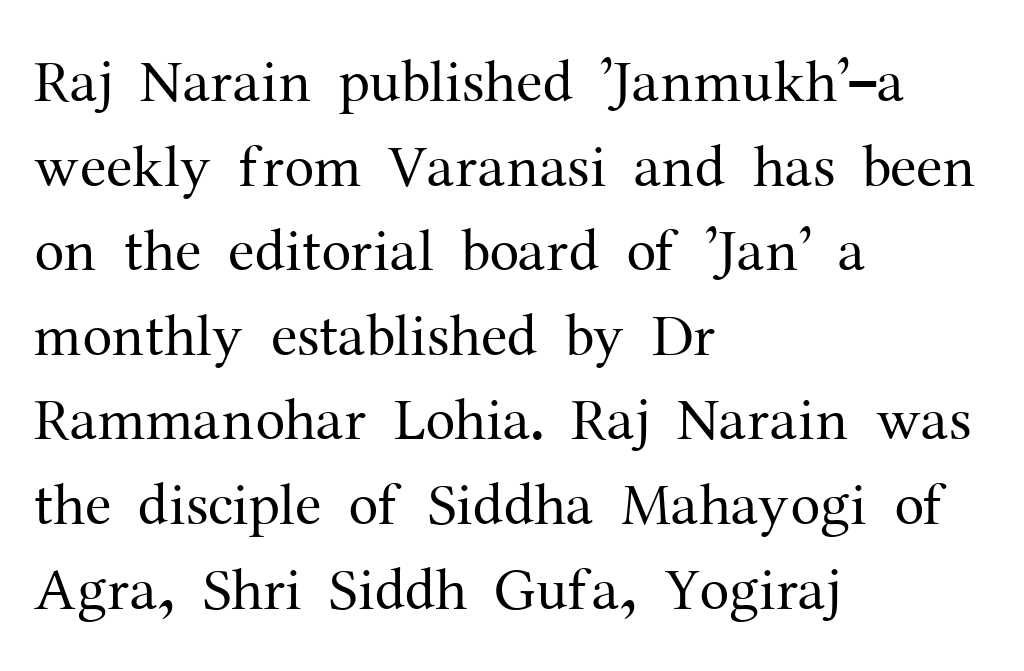
The image shows 60 px regular-weight serif type, upright; set left-aligned, normal line spacing (1.41x), normal letter spacing, not underlined; medium stroke contrast and a medium x-height.
